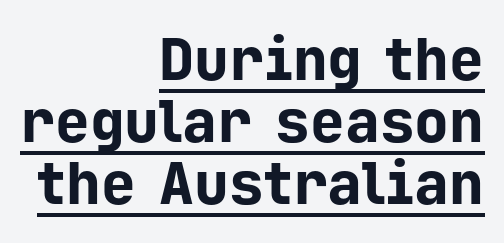
Q: Is the text bold? A: Yes.
Q: Is the text italic (slanted)? A: No, it is upright.
Q: Is the typeface a serif or a sans-serif typeface? A: Sans-serif.
Q: Is the text underlined? A: Yes.
Q: How is the paragraph aligned? A: Right-aligned.
Q: Is the spacing between letters normal or unusually wide? A: Normal.
Q: Is the spacing between lines tight, normal or loose? A: Tight.
Q: Width (condensed, normal, or wide)? A: Normal.
Q: Stroke contrast? A: Low.
Q: x-height? A: Medium.
Q: Monospaced? A: Yes.
